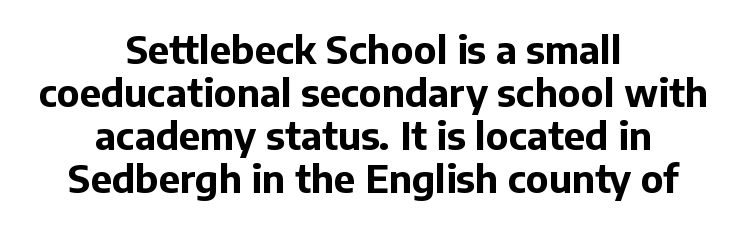
The face used here is a sans, in the tradition of grotesques and geometrics. The letters are bold, with thick, heavy strokes. Posture: vertical. The paragraph has two soft edges and a firm central axis. The strip under each line holds only bare page. Honestly, the rows look squashed on top of each other.
